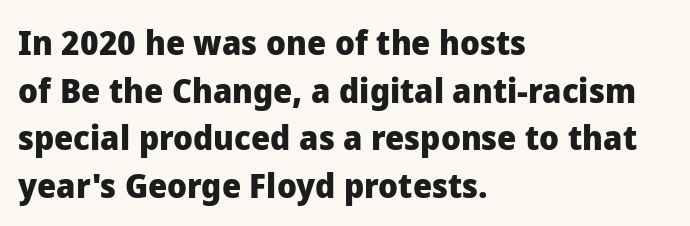
The image shows 34 px heavy sans-serif type, upright; set left-aligned, normal line spacing (1.4x), normal letter spacing, not underlined; low stroke contrast and a medium x-height.
